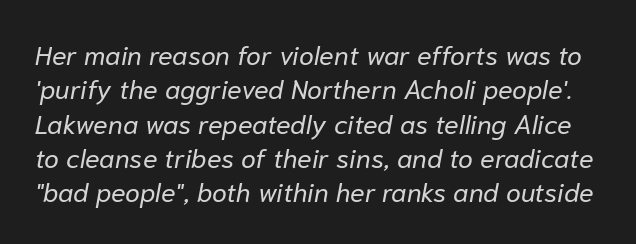
Letter spacing: default. The glyphs are unaccompanied by any horizontal stroke below them. Letters have the restrained weight of plain body copy at most. Every character sits at an angle, as italics do. If you measured baseline to baseline, you'd find a middling distance.
